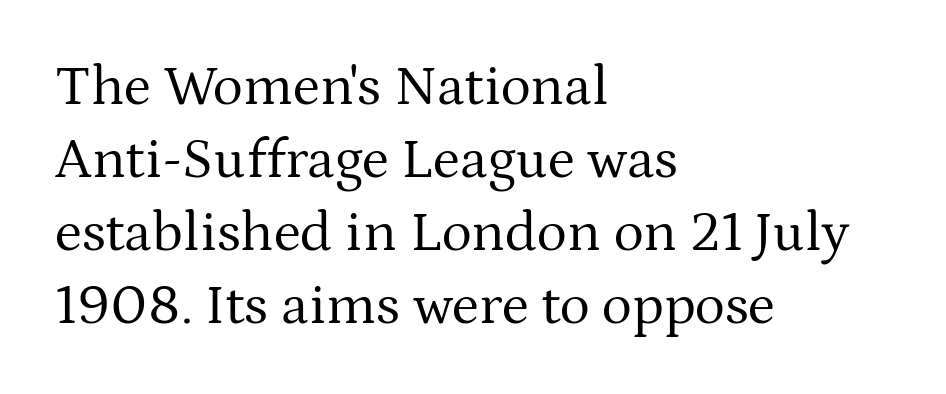
{"serif": "yes", "italic": "no", "bold": "no", "weight": "regular", "width": "normal", "stroke_contrast": "medium", "x_height": "medium", "monospaced": "no", "underline": "no", "align": "left", "line_spacing": "normal", "line_spacing_ratio": 1.28, "letter_spacing": "normal", "letter_spacing_em": 0.0, "glyph_px": 57}
